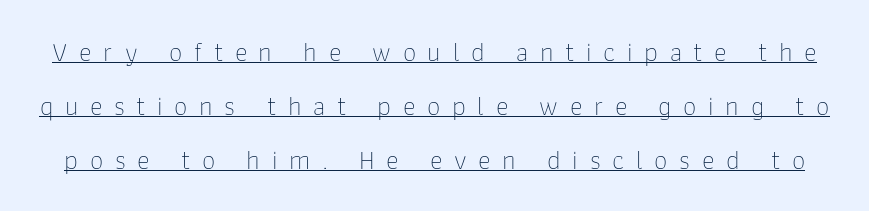
The typography opts for an upright posture over an oblique one. Tracking value appears strongly positive — letters spread wide. Reading down the column, the eye jumps a long way to each next line. The lettering is marked with a stroke running underneath it. Stems here are at most as thick as an everyday book face.
